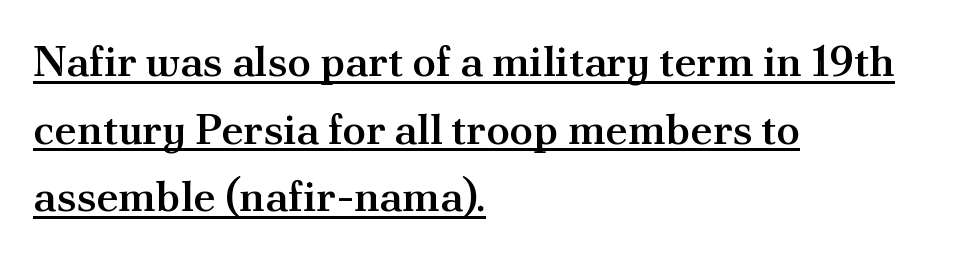
Q: Is the text bold? A: Semi-bold.
Q: Is the text italic (slanted)? A: No, it is upright.
Q: Is the typeface a serif or a sans-serif typeface? A: Serif.
Q: Is the text underlined? A: Yes.
Q: How is the paragraph aligned? A: Left-aligned.
Q: Is the spacing between letters normal or unusually wide? A: Normal.
Q: Is the spacing between lines tight, normal or loose? A: Normal.
Q: Width (condensed, normal, or wide)? A: Normal.
Q: Stroke contrast? A: Medium.
Q: x-height? A: Small.
Q: Monospaced? A: No.
